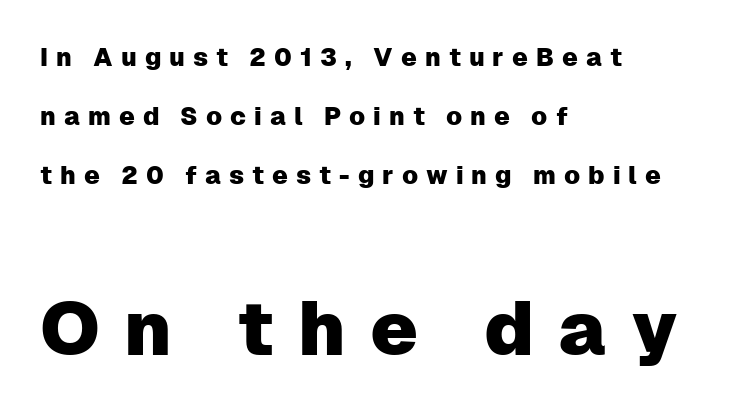
Loose tracking; the words dissolve into strings of separated letters. The space beneath each line is pristine and unruled. Does the lettering tilt? It doesn't — this is upright. One-word summary of the alignment: left. Spacing verdict: proportional, widths tailored to each character.
